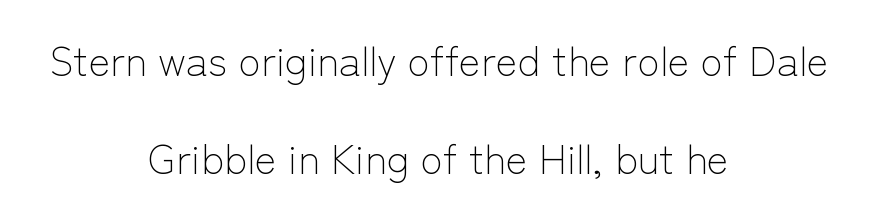
{"serif": "no", "italic": "no", "bold": "no", "weight": "light", "width": "normal", "stroke_contrast": "low", "x_height": "medium", "monospaced": "no", "underline": "no", "align": "center", "line_spacing": "loose", "line_spacing_ratio": 2.38, "letter_spacing": "normal", "letter_spacing_em": 0.0, "glyph_px": 41}
